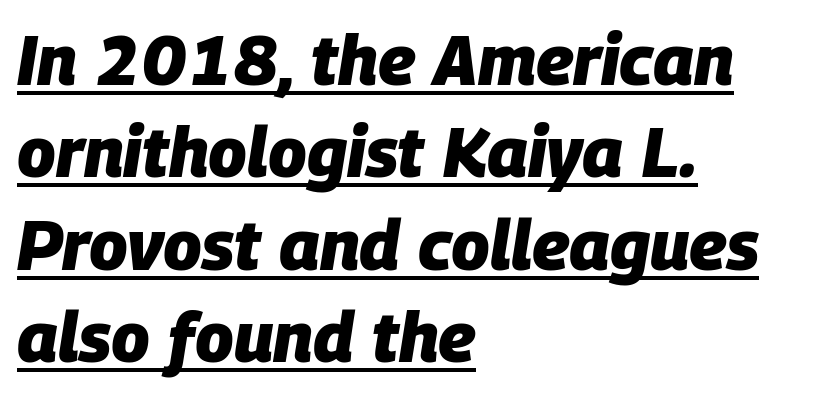
Between one letter and the next there's only the usual sliver of space. Underline: present. Strong, thick strokes mark this as bold type. These lines were composed using italics. The compositor pushed each line to the left boundary.
